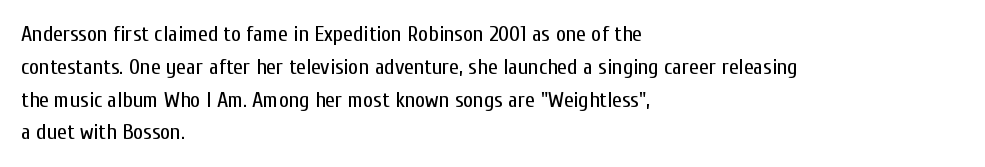
Descender tails drop into unmarked territory. Vertically, the passage feels balanced, rows spaced as you'd expect. The typesetter chose a ragged-right arrangement here. The typography opts for an upright posture over an oblique one. The rendering keeps characters at their native spacing. Stroke mass is kept to a normal reading level or below.
